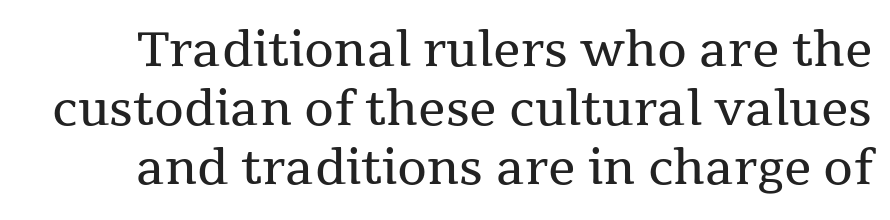
Q: Is the text bold? A: No.
Q: Is the text italic (slanted)? A: No, it is upright.
Q: Is the typeface a serif or a sans-serif typeface? A: Serif.
Q: Is the text underlined? A: No.
Q: Is the spacing between letters normal or unusually wide? A: Normal.
Q: Width (condensed, normal, or wide)? A: Normal.
Q: Stroke contrast? A: Medium.
Q: x-height? A: Medium.
Q: Monospaced? A: No.
